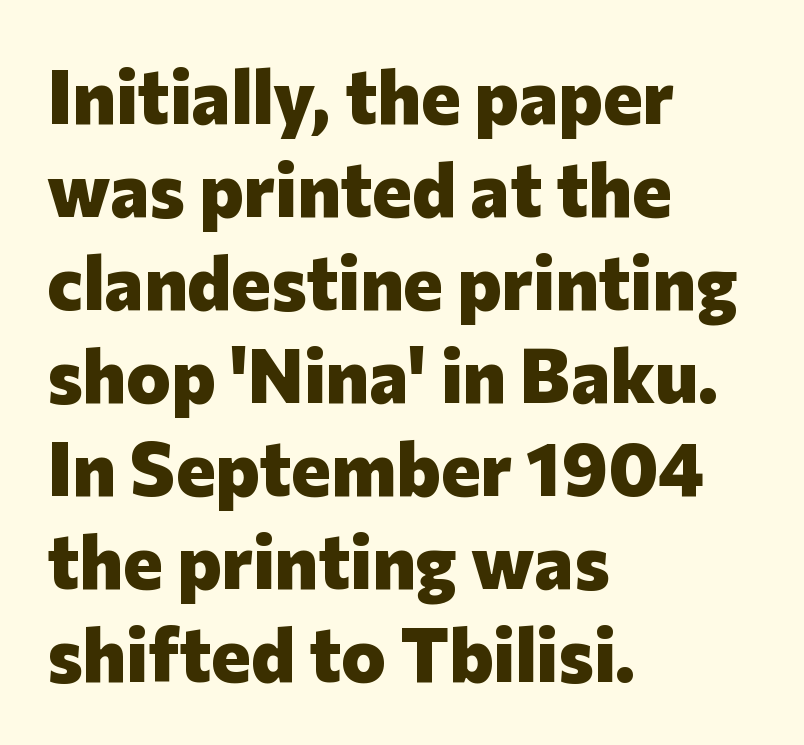
{"serif": "no", "italic": "no", "bold": "yes", "weight": "heavy", "width": "normal", "stroke_contrast": "low", "x_height": "medium", "monospaced": "no", "underline": "no", "align": "left", "line_spacing_ratio": 1.24, "letter_spacing": "normal", "letter_spacing_em": 0.0, "glyph_px": 75}
